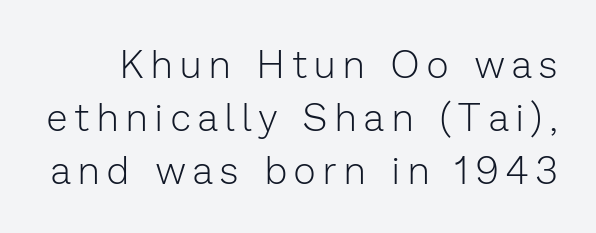
Weight: regular or lighter. Vertical spacing — default. Quick note: underline off. Observe the absence of serifs on each vertical stroke in this sample.
